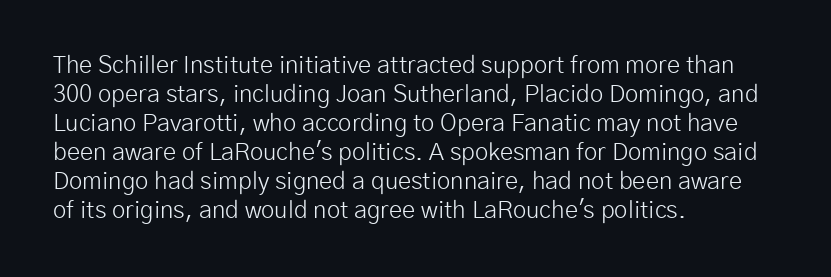
{"italic": "no", "bold": "no", "underline": "no", "align": "left", "line_spacing_ratio": 1.21, "letter_spacing": "normal", "letter_spacing_em": 0.0, "glyph_px": 24}
